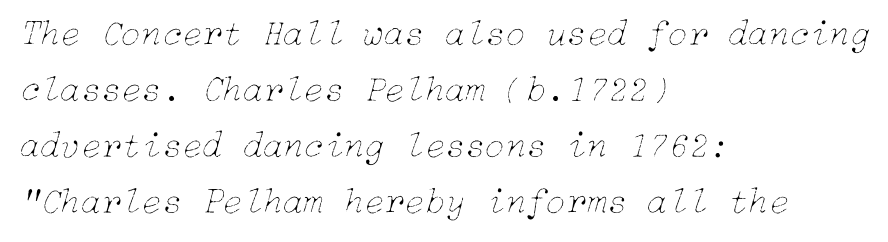
{"italic": "yes", "lean": "right", "slant_degrees": 15, "bold": "no", "weight": "thin", "width": "normal", "stroke_contrast": "low", "x_height": "medium", "underline": "no", "align": "left", "line_spacing": "normal", "line_spacing_ratio": 1.51, "letter_spacing": "normal", "letter_spacing_em": 0.0, "glyph_px": 37}
